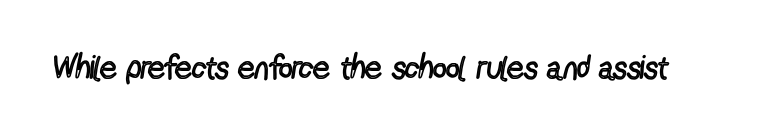
The image shows 33 px regular-weight, condensed sans-serif type; set normal letter spacing, not underlined; a medium x-height.
